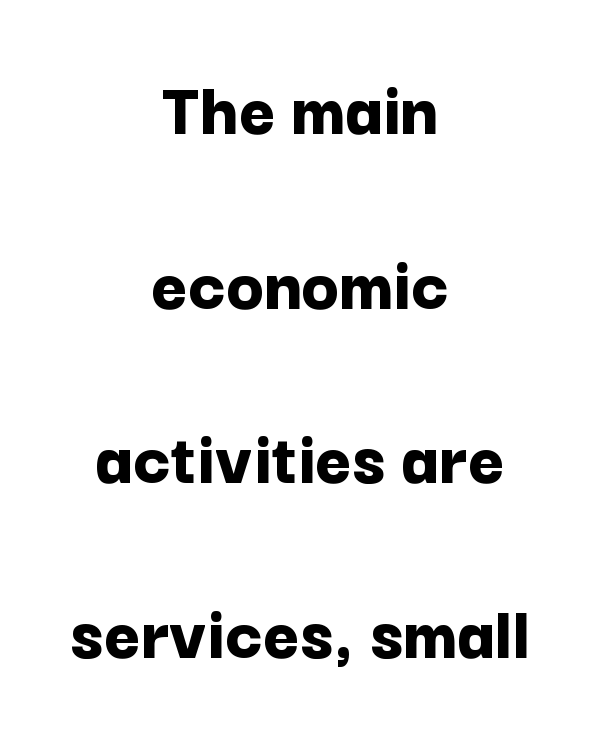
Q: Is the text bold? A: Yes.
Q: Is the text italic (slanted)? A: No, it is upright.
Q: Is the typeface a serif or a sans-serif typeface? A: Sans-serif.
Q: Is the text underlined? A: No.
Q: How is the paragraph aligned? A: Centered.
Q: Is the spacing between letters normal or unusually wide? A: Normal.
Q: Is the spacing between lines tight, normal or loose? A: Loose.
Q: Width (condensed, normal, or wide)? A: Normal.
Q: Stroke contrast? A: Low.
Q: x-height? A: Medium.
Q: Monospaced? A: No.
